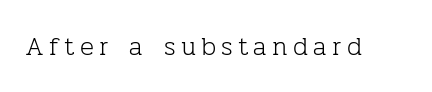
A typesetter would call this heavily tracked-out type. The lettering stays uniformly vertical, giving the passage a roman look. Each stroke keeps to a modest, everyday thickness or less. This rendering features lettering with no underline.
